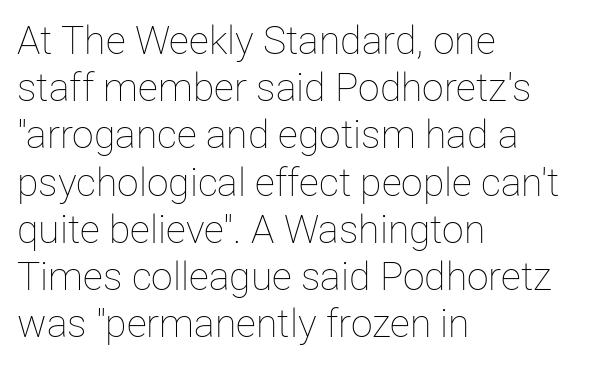
{"italic": "no", "bold": "no", "weight": "thin", "width": "normal", "stroke_contrast": "low", "x_height": "medium", "monospaced": "no", "underline": "no", "align": "left", "line_spacing_ratio": 1.21, "letter_spacing": "normal", "letter_spacing_em": 0.0, "glyph_px": 39}
